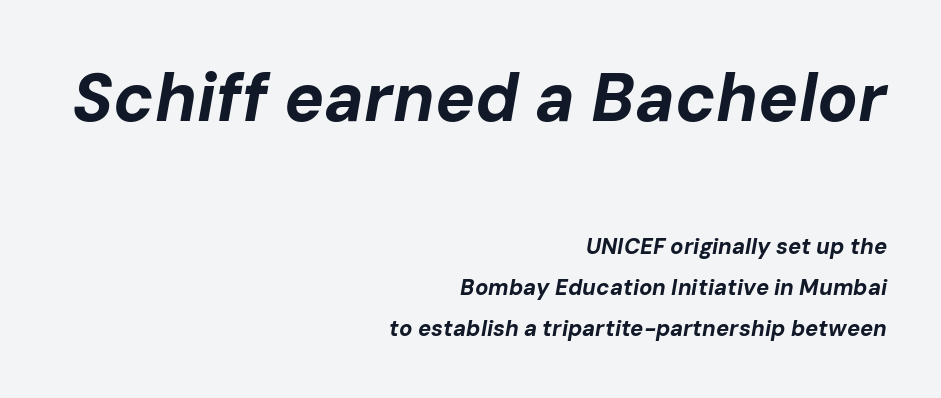
Size hierarchy here favors the leading block over the trailing one. The specimen reads as italic at a glance. These lines stack with their right ends in a neat column. The typesetting leans heavy: a genuine bold.
